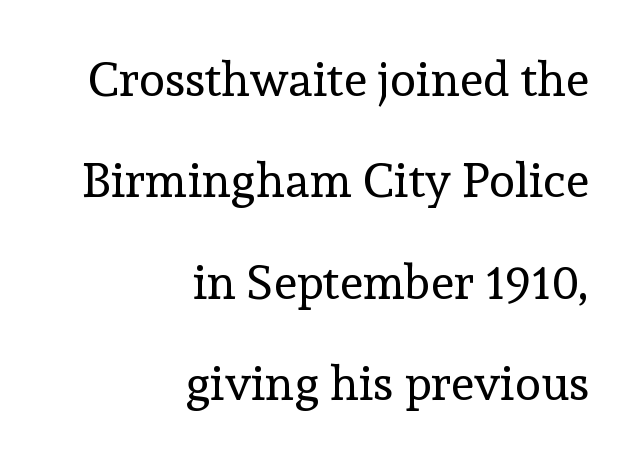
The image shows 48 px regular-weight serif type, upright; set right-aligned, loose line spacing (2.11x), normal letter spacing, not underlined; a medium x-height.
